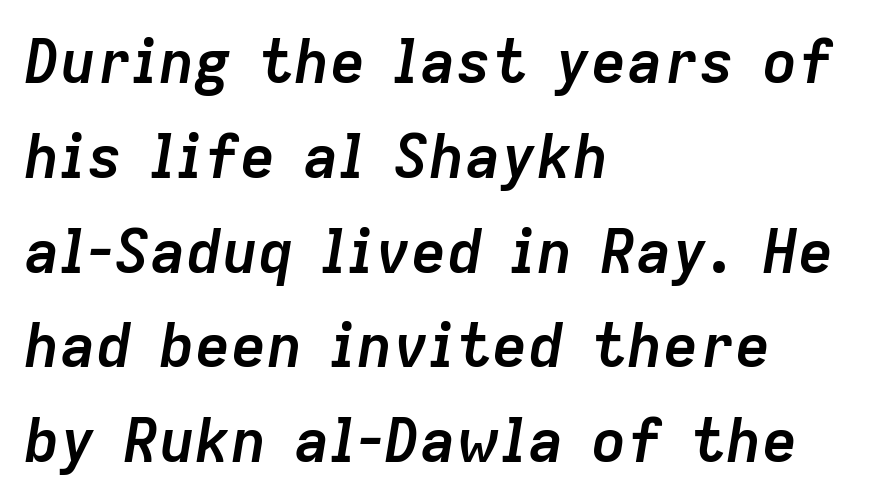
The image shows 60 px semibold type, italic (leaning right); set left-aligned, normal line spacing (1.58x), normal letter spacing, not underlined; low stroke contrast and a medium x-height.
